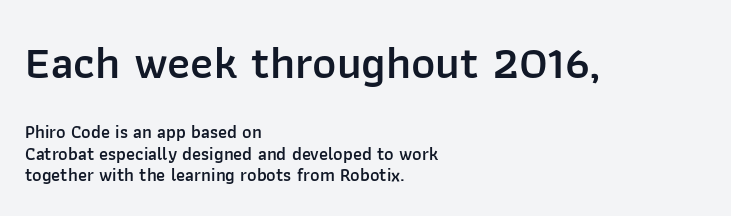
{"serif": "no", "italic": "no", "bold": "semi", "weight": "semibold", "width": "normal", "stroke_contrast": "low", "x_height": "medium", "monospaced": "no", "underline": "no", "align": "left", "line_spacing_ratio": 1.2, "letter_spacing": "normal", "letter_spacing_em": 0.0, "larger_block": "first", "size_ratio": 2.56, "glyph_px": 46}
